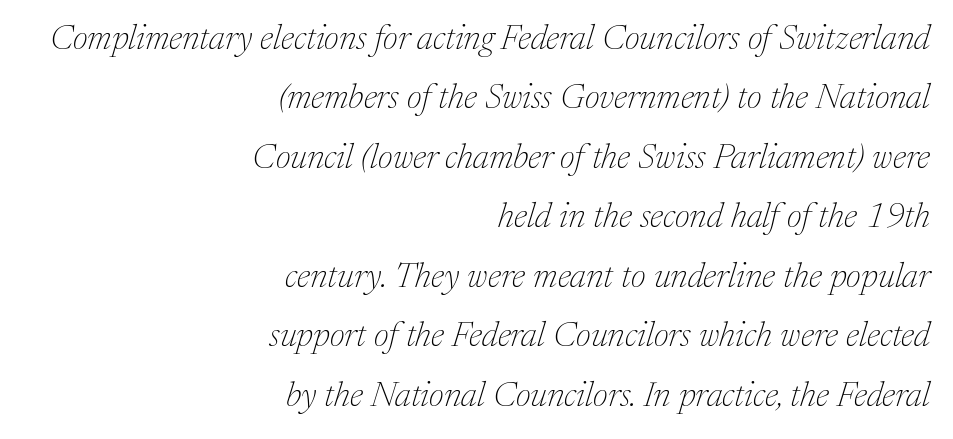
The image shows 35 px thin serif type, italic (leaning right); set right-aligned, normal line spacing (1.7x), normal letter spacing, not underlined; medium stroke contrast and a medium x-height.
